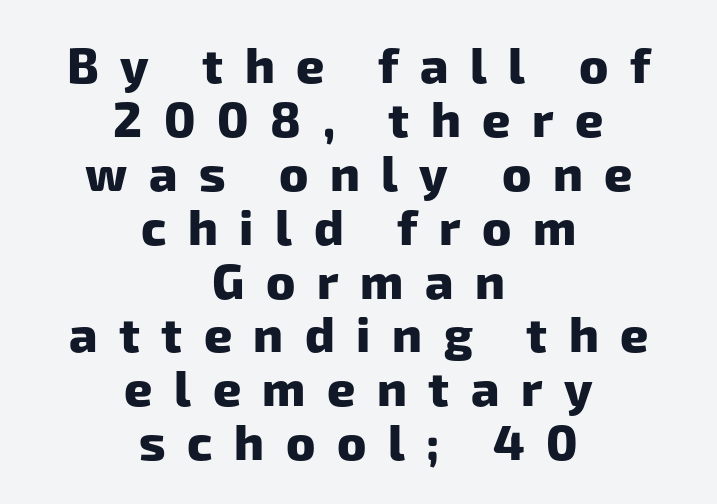
Q: Is the text bold? A: Yes.
Q: Is the typeface a serif or a sans-serif typeface? A: Sans-serif.
Q: Is the text underlined? A: No.
Q: How is the paragraph aligned? A: Centered.
Q: Is the spacing between letters normal or unusually wide? A: Unusually wide.
Q: Is the spacing between lines tight, normal or loose? A: Tight.
Q: Width (condensed, normal, or wide)? A: Normal.
Q: Stroke contrast? A: Low.
Q: x-height? A: Medium.
Q: Monospaced? A: No.
